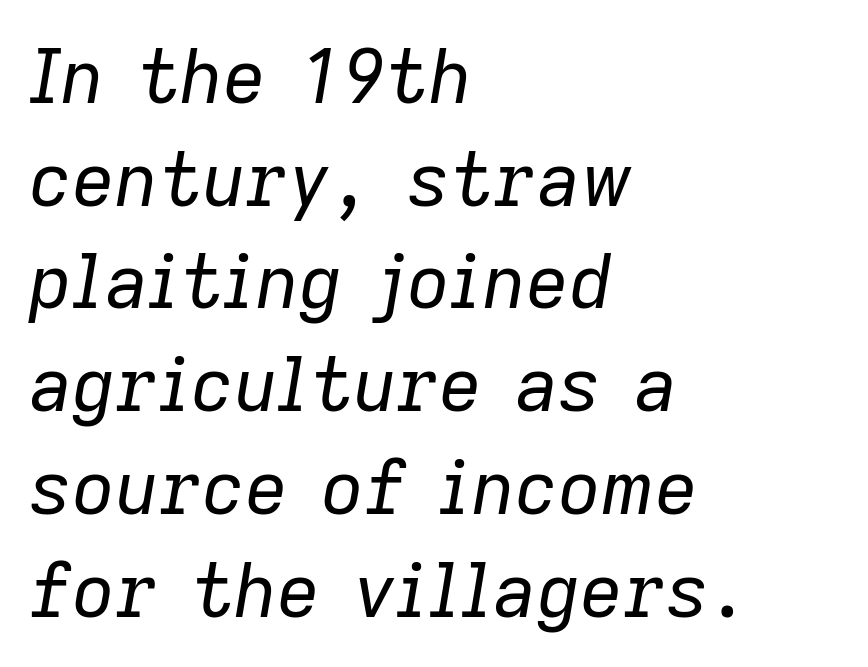
Q: Is the text bold? A: No.
Q: Is the text italic (slanted)? A: Yes, it leans right by about 9 degrees.
Q: Is the text underlined? A: No.
Q: How is the paragraph aligned? A: Left-aligned.
Q: Is the spacing between letters normal or unusually wide? A: Normal.
Q: Is the spacing between lines tight, normal or loose? A: Normal.
Q: Width (condensed, normal, or wide)? A: Normal.
Q: Stroke contrast? A: Low.
Q: x-height? A: Medium.
Q: Monospaced? A: No.
